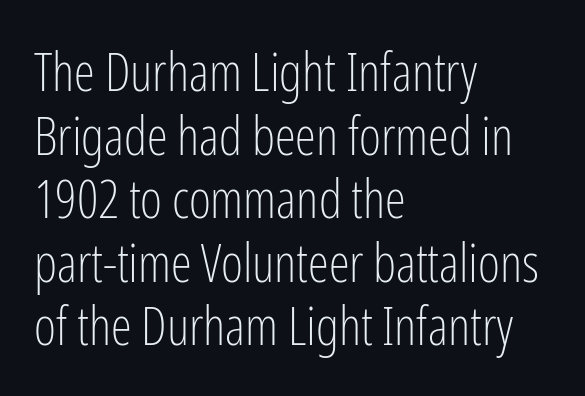
Stroke mass is kept to a normal reading level or below. To sum up the face: it is a sans, with no serifs. The face used here is proportionally spaced, like ordinary book or web type. Is the block centered? No — it sits flush against the left margin. Type without underlining.
